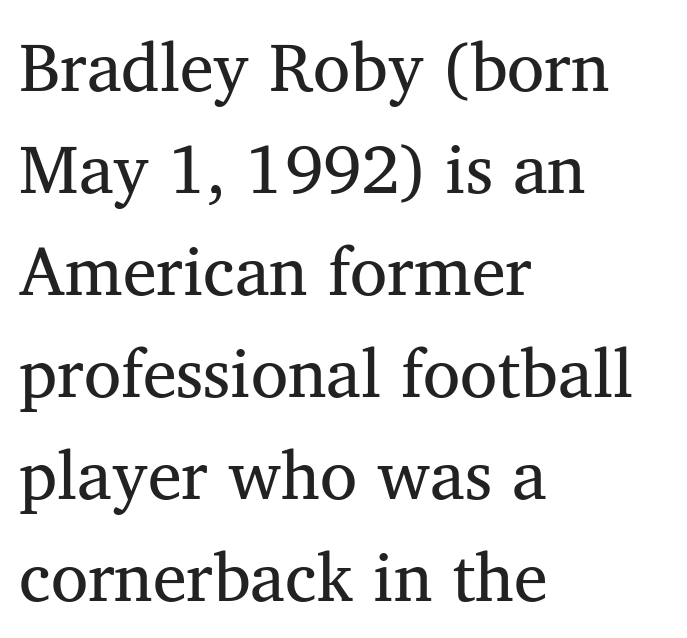
{"serif": "yes", "bold": "no", "weight": "regular", "width": "normal", "stroke_contrast": "medium", "x_height": "medium", "monospaced": "no", "underline": "no", "align": "left", "line_spacing": "normal", "line_spacing_ratio": 1.5, "letter_spacing": "normal", "letter_spacing_em": 0.0, "glyph_px": 68}
